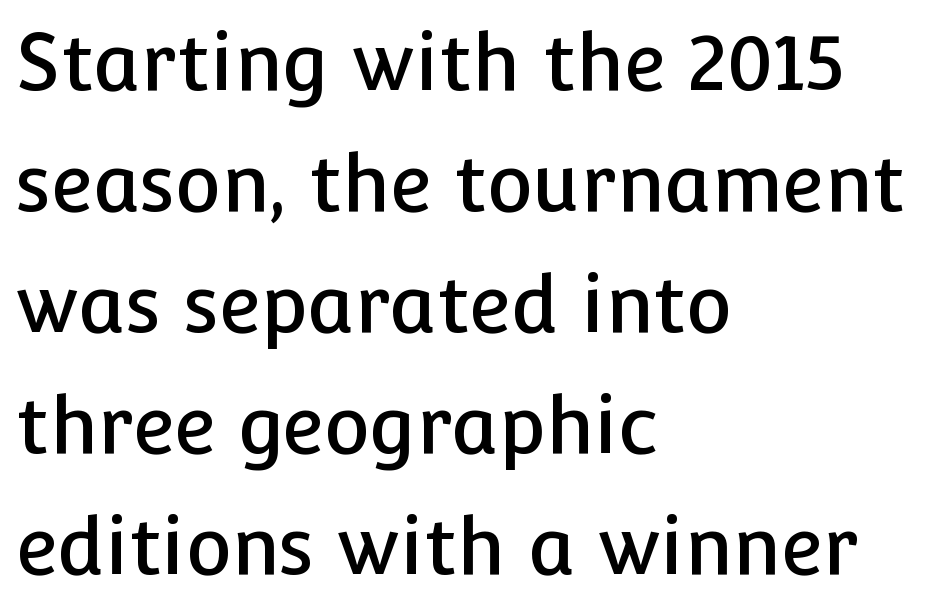
These lines are rendered in a variable-pitch font. Where is the straight margin? On the left. These lines were composed using upright roman letters. This rendering employs a face without finishing strokes, i.e., a sans-serif. The rows are spaced the way most documents space them.
